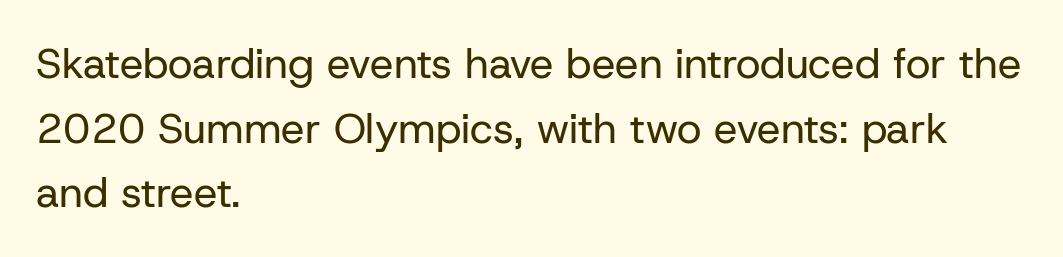
When letters stand straight like this, we call the style roman or upright. Teacher's note: observe the even left margin — that is flush-left alignment. The line-height multiplier appears to be the usual default. The passage shown is not underscored anywhere.
